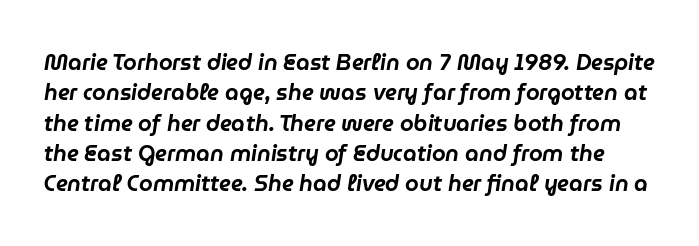
Q: Is the text italic (slanted)? A: Yes, it leans right by about 9 degrees.
Q: Is the text underlined? A: No.
Q: Is the spacing between letters normal or unusually wide? A: Normal.
Q: Is the spacing between lines tight, normal or loose? A: Normal.
